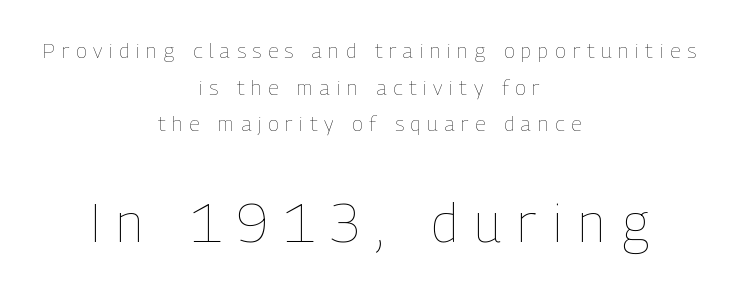
The image shows 53 px thin, condensed type, upright; set centered, line spacing 1.75x, unusually wide letter spacing (+0.31 em), not underlined; the second (bottom) block is 2.52x larger; low stroke contrast and a medium x-height.
